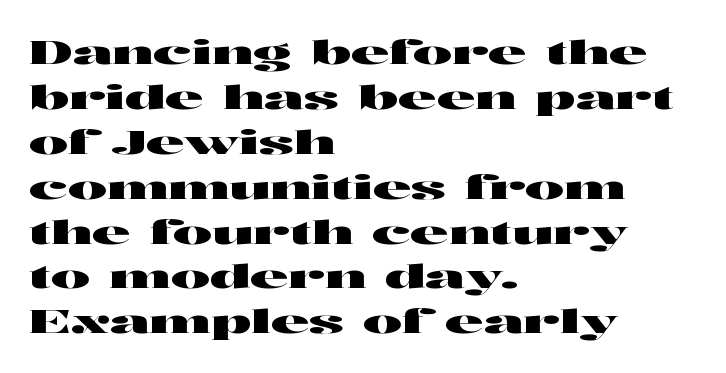
The letters stand upright; this is a roman face. Check the space under the baseline: it is left empty. Reading down the column, the eye jumps a familiar distance to each next line. This rendering uses left alignment, leaving the right contour irregular.
